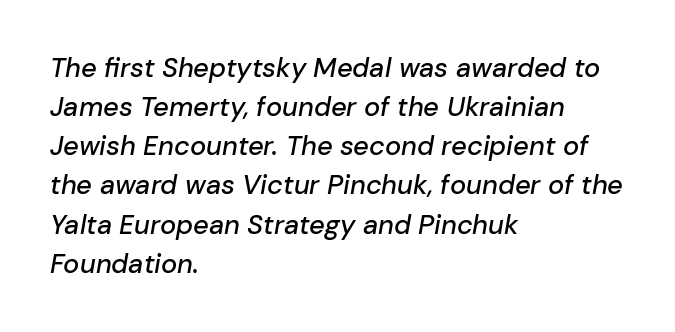
Q: Is the text italic (slanted)? A: Yes, it leans right by about 10 degrees.
Q: Is the text underlined? A: No.
Q: How is the paragraph aligned? A: Left-aligned.
Q: Is the spacing between letters normal or unusually wide? A: Normal.
Q: Is the spacing between lines tight, normal or loose? A: Normal.
